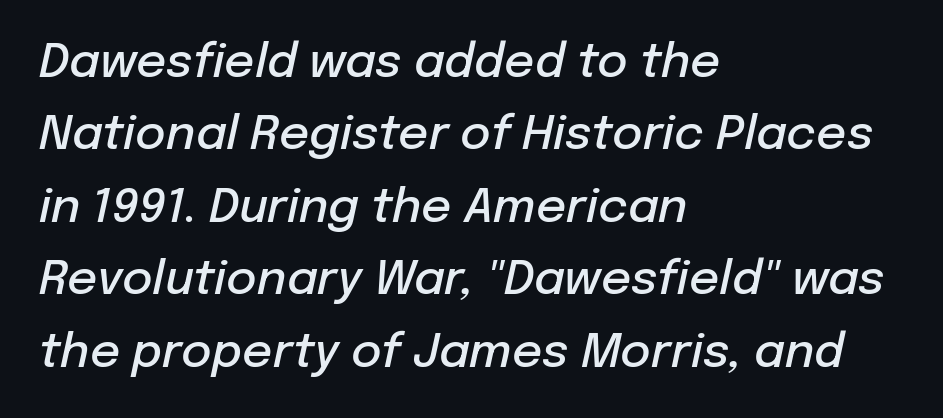
The image shows 47 px semibold type, italic (leaning right); set left-aligned, normal line spacing (1.54x), normal letter spacing, not underlined; low stroke contrast and a medium x-height.
